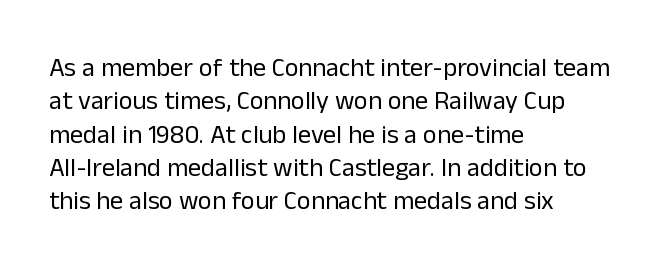
Q: Is the text bold? A: No.
Q: Is the text italic (slanted)? A: No, it is upright.
Q: Is the text underlined? A: No.
Q: How is the paragraph aligned? A: Left-aligned.
Q: Is the spacing between letters normal or unusually wide? A: Normal.
Q: Is the spacing between lines tight, normal or loose? A: Normal.
